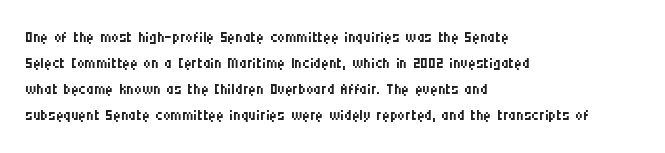
The image shows 21 px text type, upright; set left-aligned, line spacing 1.24x, normal letter spacing, not underlined.
